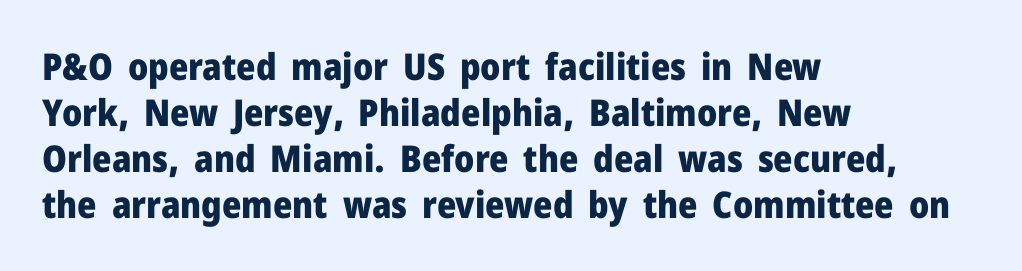
{"serif": "no", "italic": "no", "bold": "yes", "weight": "heavy", "width": "normal", "stroke_contrast": "low", "x_height": "medium", "monospaced": "no", "underline": "no", "align": "left", "line_spacing_ratio": 1.24, "letter_spacing": "normal", "letter_spacing_em": 0.0, "glyph_px": 37}
